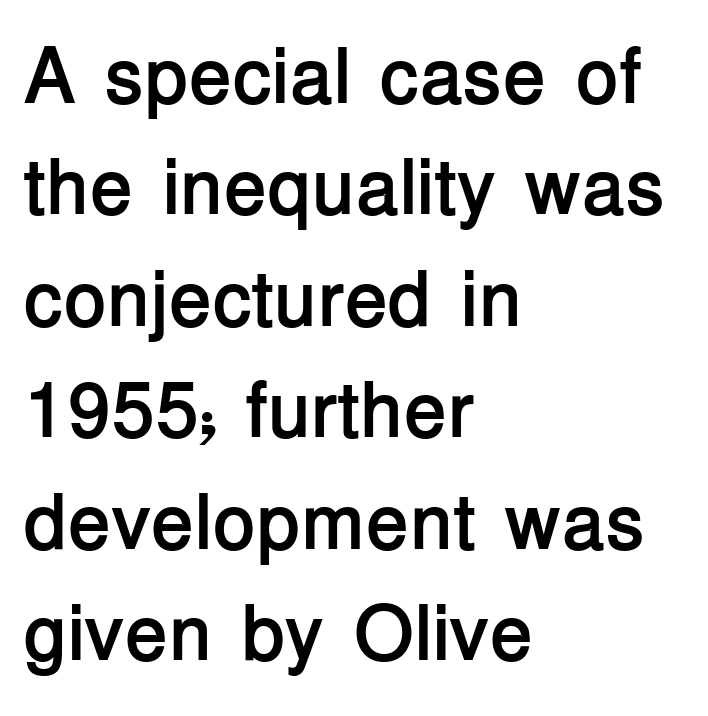
{"serif": "no", "italic": "no", "bold": "yes", "weight": "semibold", "width": "normal", "stroke_contrast": "low", "x_height": "medium", "monospaced": "no", "underline": "no", "align": "left", "line_spacing": "normal", "line_spacing_ratio": 1.41, "letter_spacing": "normal", "letter_spacing_em": 0.0, "glyph_px": 79}
